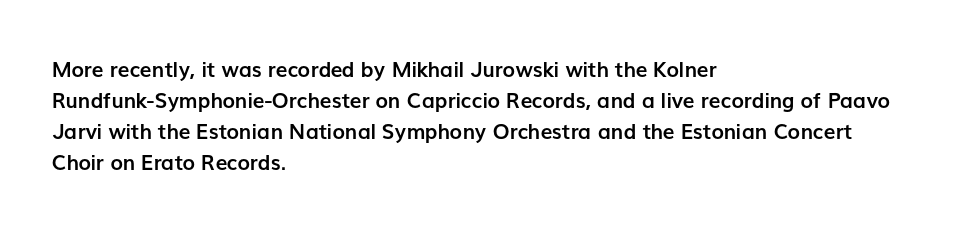
Posture: vertical. A classic flush-left, rag-right setting is used for this passage. Horizontal bands of white between lines are of average thickness. Each word holds together tightly as a unit, with standard inter-letter gaps. The font is running at its bold setting.
